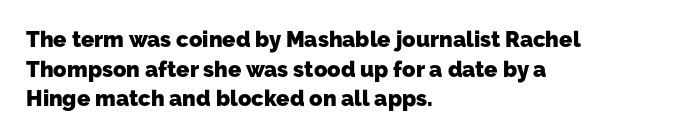
{"bold": "yes", "underline": "no", "align": "left", "line_spacing": "normal", "line_spacing_ratio": 1.35, "letter_spacing": "normal", "letter_spacing_em": 0.0, "glyph_px": 22}
